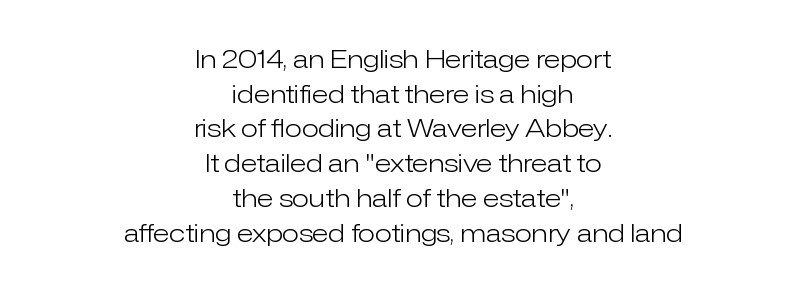
Q: Is the text bold? A: No.
Q: Is the text italic (slanted)? A: No, it is upright.
Q: Is the text underlined? A: No.
Q: How is the paragraph aligned? A: Centered.
Q: Is the spacing between letters normal or unusually wide? A: Normal.
Q: Is the spacing between lines tight, normal or loose? A: Normal.
